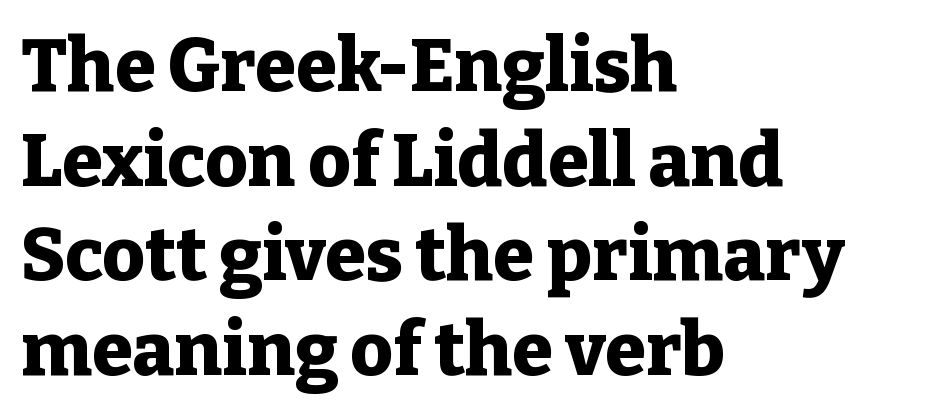
Q: Is the text bold? A: Yes.
Q: Is the text italic (slanted)? A: No, it is upright.
Q: Is the typeface a serif or a sans-serif typeface? A: Serif.
Q: Is the text underlined? A: No.
Q: How is the paragraph aligned? A: Left-aligned.
Q: Is the spacing between letters normal or unusually wide? A: Normal.
Q: Is the spacing between lines tight, normal or loose? A: Normal.
Q: Width (condensed, normal, or wide)? A: Normal.
Q: Stroke contrast? A: Low.
Q: x-height? A: Medium.
Q: Monospaced? A: No.
